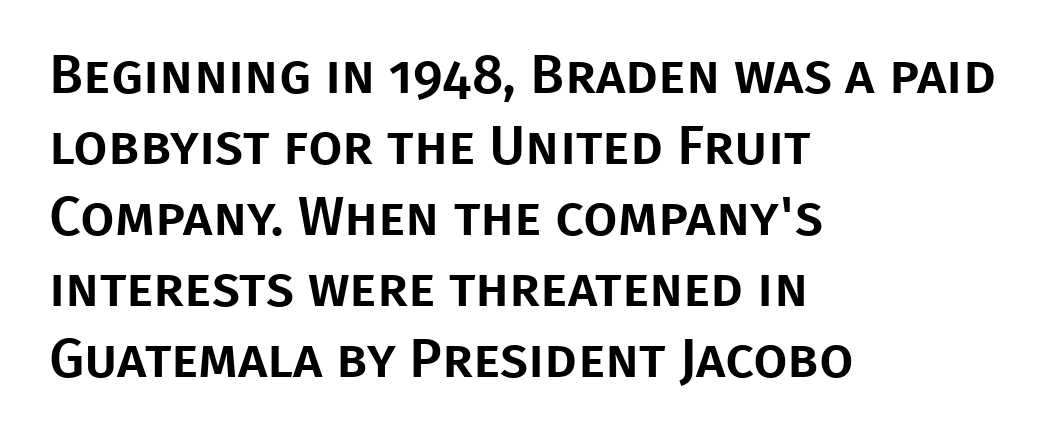
The image shows 55 px sans-serif type, upright; set left-aligned, normal line spacing (1.29x), normal letter spacing, not underlined; low stroke contrast and a large x-height.
